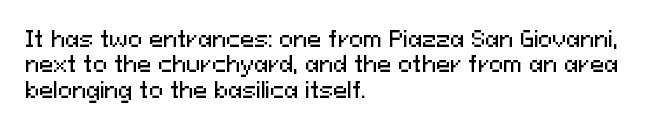
{"italic": "no", "underline": "no", "align": "left", "line_spacing_ratio": 1.21, "letter_spacing": "normal", "letter_spacing_em": 0.0, "glyph_px": 21}
